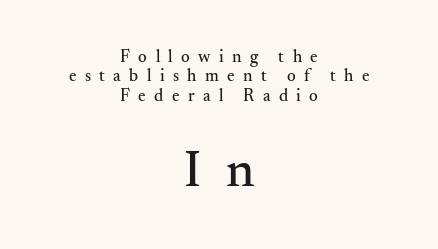
Q: Is the text italic (slanted)? A: No, it is upright.
Q: Is the typeface a serif or a sans-serif typeface? A: Serif.
Q: Is the text underlined? A: No.
Q: How is the paragraph aligned? A: Centered.
Q: Is the spacing between letters normal or unusually wide? A: Unusually wide.
Q: Is the spacing between lines tight, normal or loose? A: Tight.
Q: Which block of text is set in a larger size, the first (top) or the second (bottom)? A: The second (bottom) one.
Q: Width (condensed, normal, or wide)? A: Normal.
Q: Stroke contrast? A: Medium.
Q: x-height? A: Small.
Q: Monospaced? A: No.
